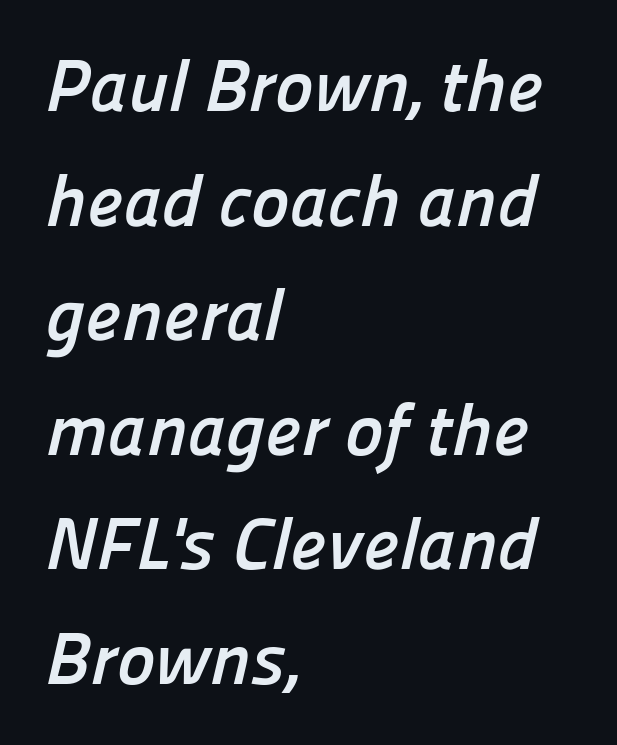
{"serif": "no", "bold": "yes", "weight": "semibold", "width": "normal", "stroke_contrast": "low", "x_height": "medium", "monospaced": "no", "underline": "no", "align": "left", "line_spacing": "normal", "line_spacing_ratio": 1.57, "letter_spacing": "normal", "letter_spacing_em": 0.0, "glyph_px": 73}
